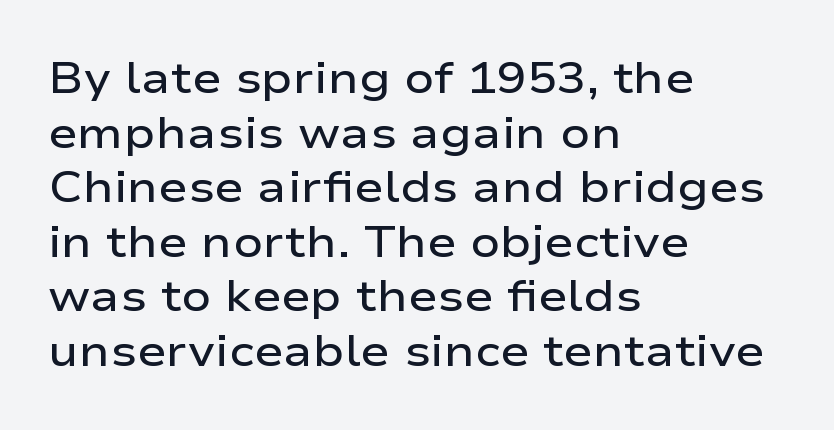
{"serif": "no", "italic": "no", "bold": "semi", "weight": "semibold", "width": "wide", "stroke_contrast": "low", "x_height": "medium", "monospaced": "no", "underline": "no", "align": "left", "line_spacing_ratio": 1.24, "letter_spacing": "normal", "letter_spacing_em": 0.0, "glyph_px": 44}
